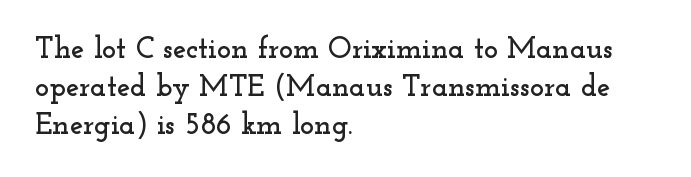
The image shows 30 px wide serif type, upright; set left-aligned, normal line spacing (1.26x), normal letter spacing, not underlined; low stroke contrast and a small x-height.
